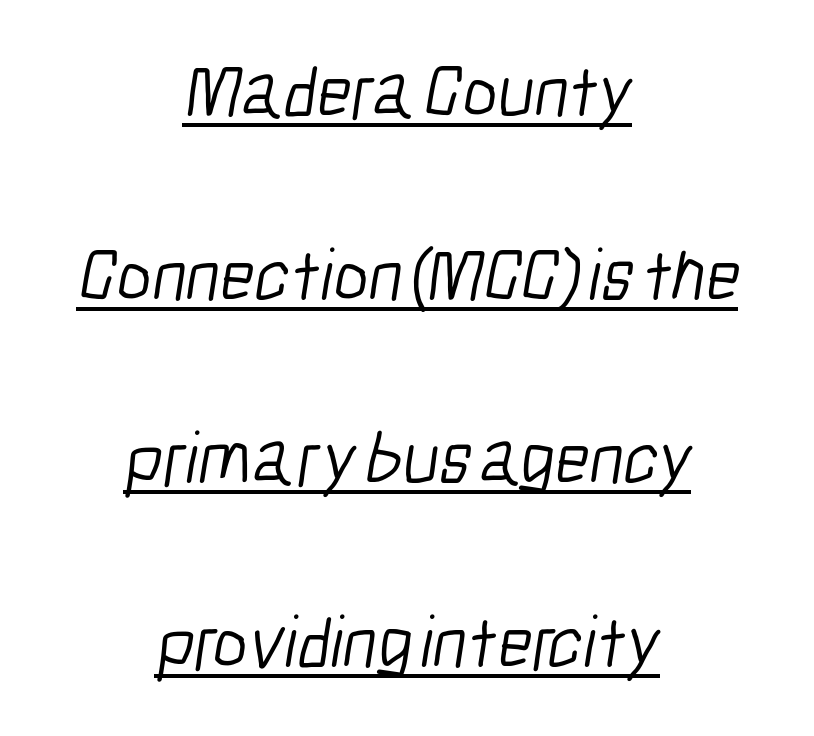
Letters have the restrained weight of plain body copy at most. Each letter's strokes conclude bluntly, with no projecting serifs. Varying glyph widths throughout — classic text-font behaviour. The rendered words wear a rule along their underside. Whoever set this chose breathing room over compactness in the vertical rhythm. The passage shown has conventional tracking throughout.
